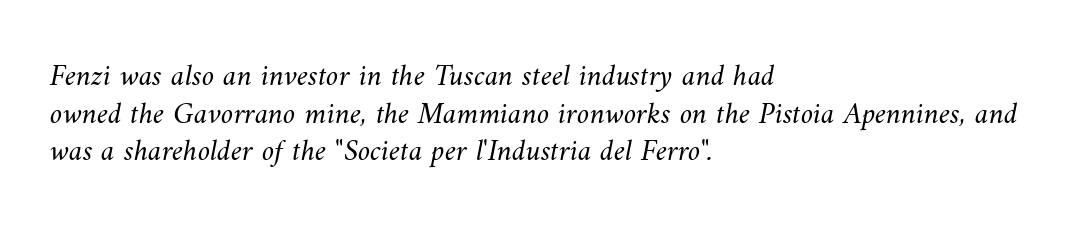
No letter is thick-stroked: the sample isn't bold. Character widths vary here, with narrow letters taking less room than wide ones. The rendering anchors every line to the left-hand side. The gaps between neighbouring characters are ordinary and unremarkable.
